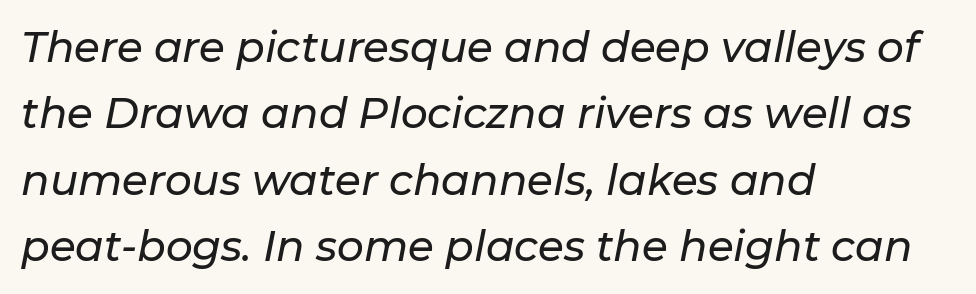
Characters are canted at an angle relative to the baseline's perpendicular. You could not count columns in this text — the font is proportionally spaced. This sample is left-justified, so line endings fall wherever the words run out. No word sits above an underline. Regarding leading, the lines here are spaced in the standard way. The tracking reads as untouched default to a designer's eye.
